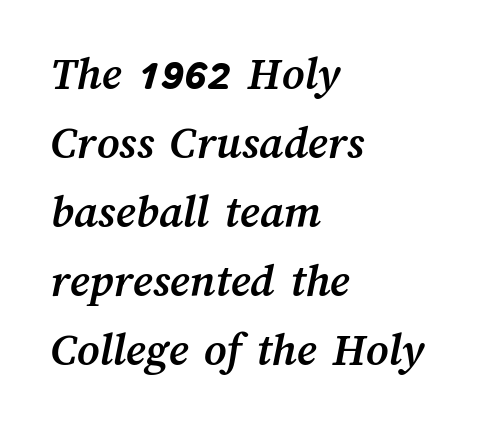
Q: Is the text bold? A: Yes.
Q: Is the text underlined? A: No.
Q: How is the paragraph aligned? A: Left-aligned.
Q: Is the spacing between letters normal or unusually wide? A: Normal.
Q: Is the spacing between lines tight, normal or loose? A: Normal.
Q: Width (condensed, normal, or wide)? A: Normal.
Q: Stroke contrast? A: Medium.
Q: x-height? A: Medium.
Q: Monospaced? A: No.
